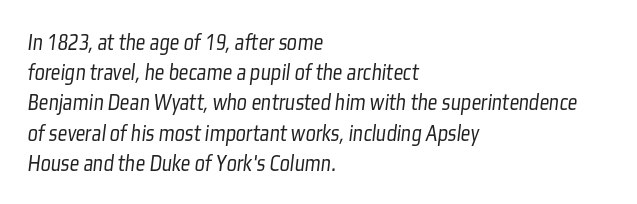
{"bold": "no", "underline": "no", "align": "left", "line_spacing": "normal", "line_spacing_ratio": 1.26, "letter_spacing": "normal", "letter_spacing_em": 0.0, "glyph_px": 24}
